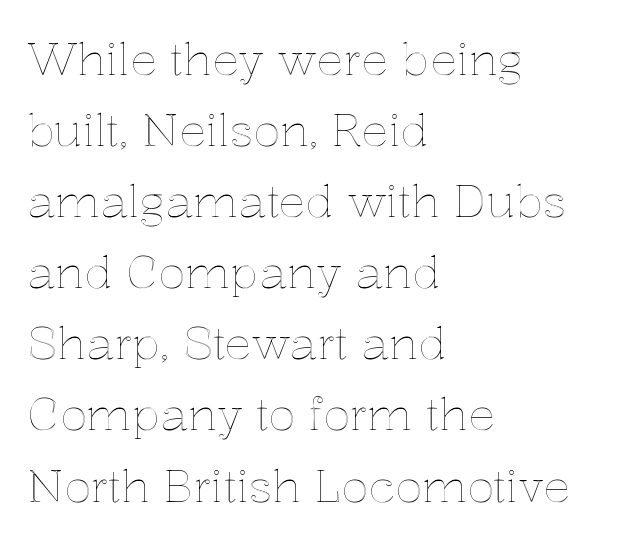
Q: Is the text italic (slanted)? A: No, it is upright.
Q: Is the text underlined? A: No.
Q: How is the paragraph aligned? A: Left-aligned.
Q: Is the spacing between letters normal or unusually wide? A: Normal.
Q: Is the spacing between lines tight, normal or loose? A: Normal.
Q: Width (condensed, normal, or wide)? A: Normal.
Q: x-height? A: Medium.
Q: Monospaced? A: No.
